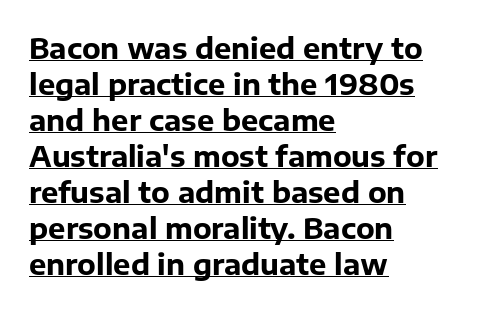
The image shows 29 px bold sans-serif type, upright; set left-aligned, line spacing 1.24x, normal letter spacing, underlined; low stroke contrast and a medium x-height.
